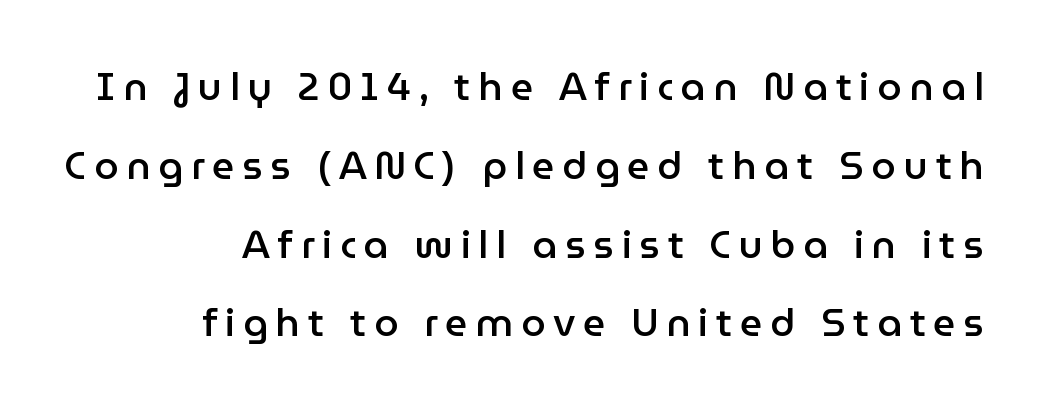
The image shows 39 px semibold sans-serif type, upright; set right-aligned, loose line spacing (2.02x), unusually wide letter spacing (+0.2 em), not underlined; low stroke contrast and a medium x-height.
